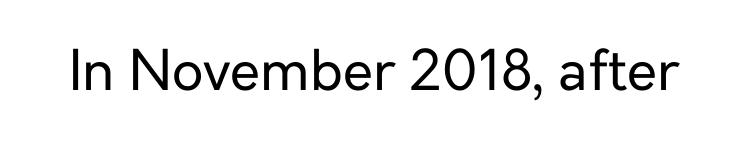
A typesetter would call this proportional, since set widths differ per character. The font sits on the lighter half of the weight spectrum, regular included. Italic? Not at all — the glyphs are vertical. Clear beneath every line of the passage. The letters sit at their default tracking, neither squeezed nor spread. This sample uses a sans-serif face.
